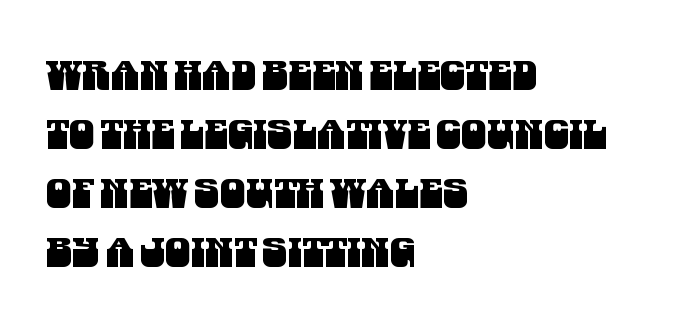
Q: Is the typeface a serif or a sans-serif typeface? A: Sans-serif.
Q: Is the text underlined? A: No.
Q: How is the paragraph aligned? A: Left-aligned.
Q: Is the spacing between letters normal or unusually wide? A: Normal.
Q: Is the spacing between lines tight, normal or loose? A: Normal.
Q: Width (condensed, normal, or wide)? A: Condensed.
Q: Stroke contrast? A: Medium.
Q: x-height? A: Large.
Q: Monospaced? A: No.
